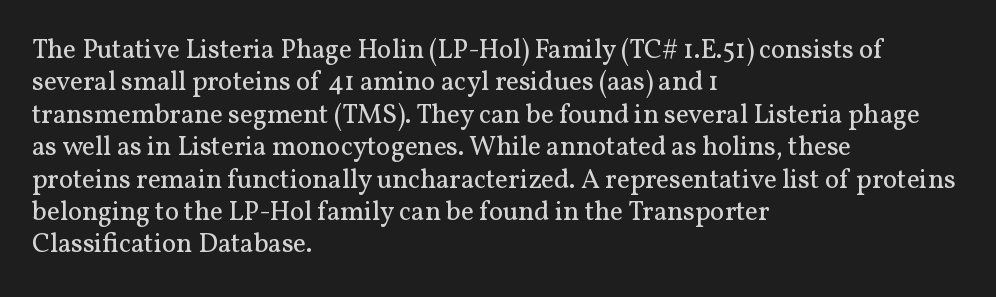
Q: Is the text bold? A: No.
Q: Is the text italic (slanted)? A: No, it is upright.
Q: Is the text underlined? A: No.
Q: How is the paragraph aligned? A: Left-aligned.
Q: Is the spacing between letters normal or unusually wide? A: Normal.
